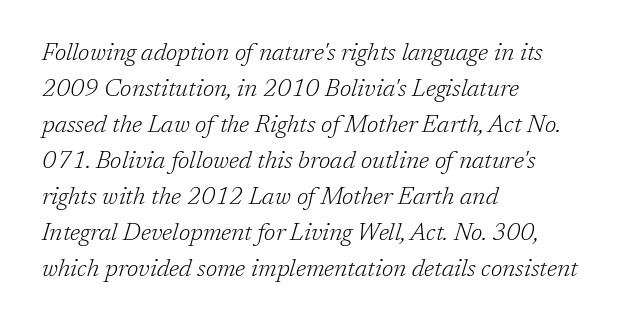
{"italic": "yes", "lean": "right", "slant_degrees": 17, "bold": "no", "underline": "no", "align": "left", "line_spacing": "normal", "line_spacing_ratio": 1.5, "letter_spacing": "normal", "letter_spacing_em": 0.0, "glyph_px": 24}
